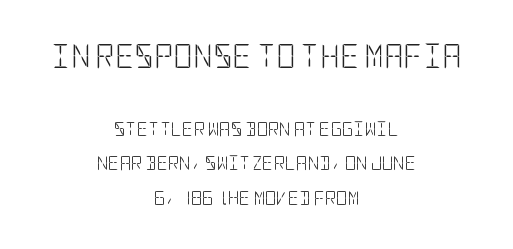
The image shows 24 px text type, upright; set centered, loose line spacing (2.45x), normal letter spacing, not underlined; the first (top) block is 1.71x larger.
